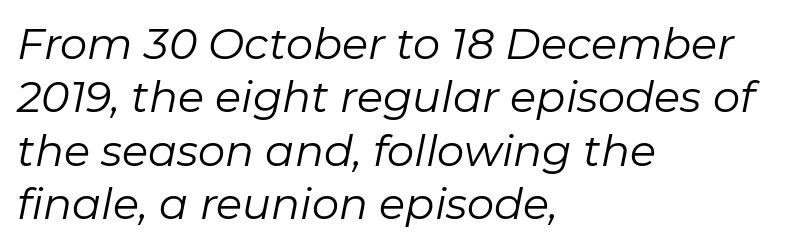
The image shows 43 px regular-weight type, italic (leaning right); set left-aligned, line spacing 1.24x, normal letter spacing, not underlined; low stroke contrast and a medium x-height.
